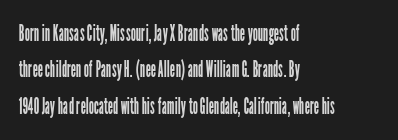
{"italic": "no", "bold": "no", "underline": "no", "align": "left", "line_spacing": "normal", "line_spacing_ratio": 1.58, "letter_spacing": "normal", "letter_spacing_em": 0.0, "glyph_px": 23}
